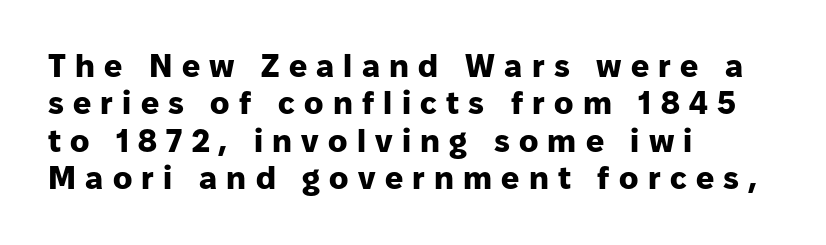
The type sits square on the baseline with zero lean. Each line starts at the same left margin while the right side varies. These lines are composed in type without serifs. Does extra space separate the letters? Yes, quite a lot of it. The space directly below the letters is spotless.
